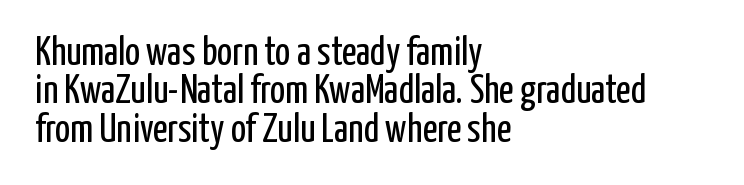
{"serif": "no", "italic": "no", "bold": "no", "weight": "regular", "width": "condensed", "stroke_contrast": "low", "x_height": "medium", "monospaced": "no", "underline": "no", "align": "left", "line_spacing": "tight", "line_spacing_ratio": 0.96, "letter_spacing": "normal", "letter_spacing_em": 0.0, "glyph_px": 40}
